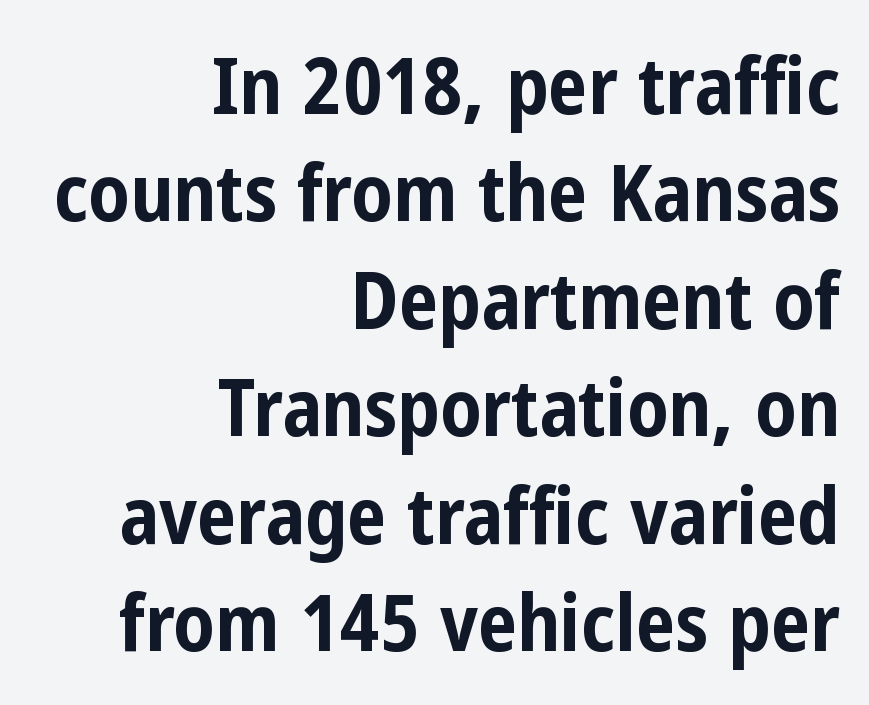
{"serif": "no", "italic": "no", "bold": "yes", "weight": "bold", "width": "condensed", "stroke_contrast": "low", "x_height": "medium", "monospaced": "no", "underline": "no", "align": "right", "line_spacing": "normal", "line_spacing_ratio": 1.36, "letter_spacing": "normal", "letter_spacing_em": 0.0, "glyph_px": 79}
